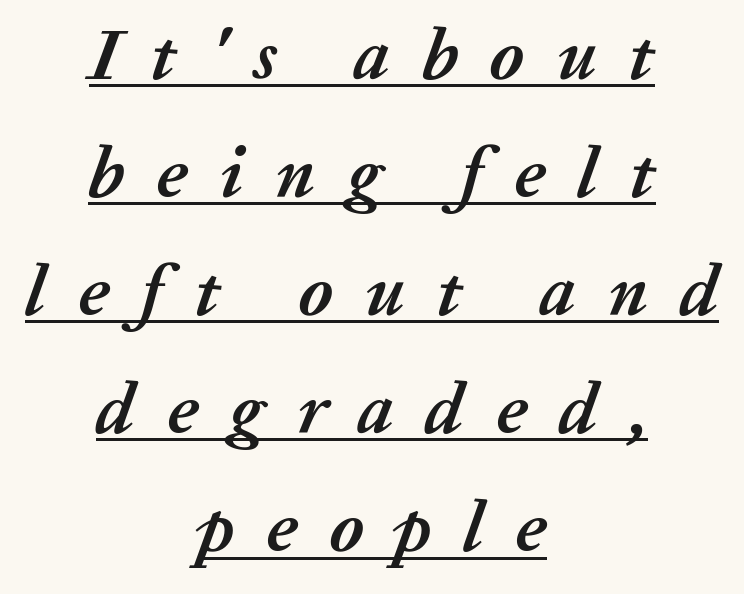
{"italic": "yes", "lean": "right", "slant_degrees": 20, "bold": "yes", "weight": "semibold", "width": "normal", "stroke_contrast": "medium", "x_height": "medium", "monospaced": "no", "underline": "yes", "align": "center", "line_spacing": "normal", "line_spacing_ratio": 1.64, "letter_spacing": "wide", "letter_spacing_em": 0.44, "glyph_px": 72}
